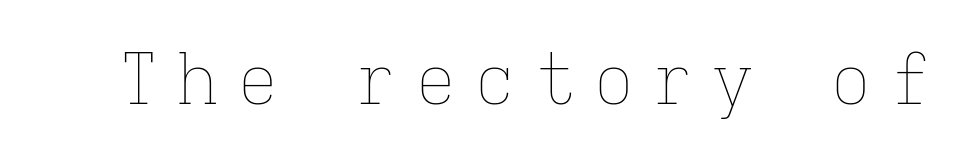
Q: Is the text bold? A: No.
Q: Is the text italic (slanted)? A: No, it is upright.
Q: Is the text underlined? A: No.
Q: Is the spacing between letters normal or unusually wide? A: Unusually wide.
Q: Width (condensed, normal, or wide)? A: Normal.
Q: Stroke contrast? A: Low.
Q: x-height? A: Medium.
Q: Monospaced? A: Yes.
